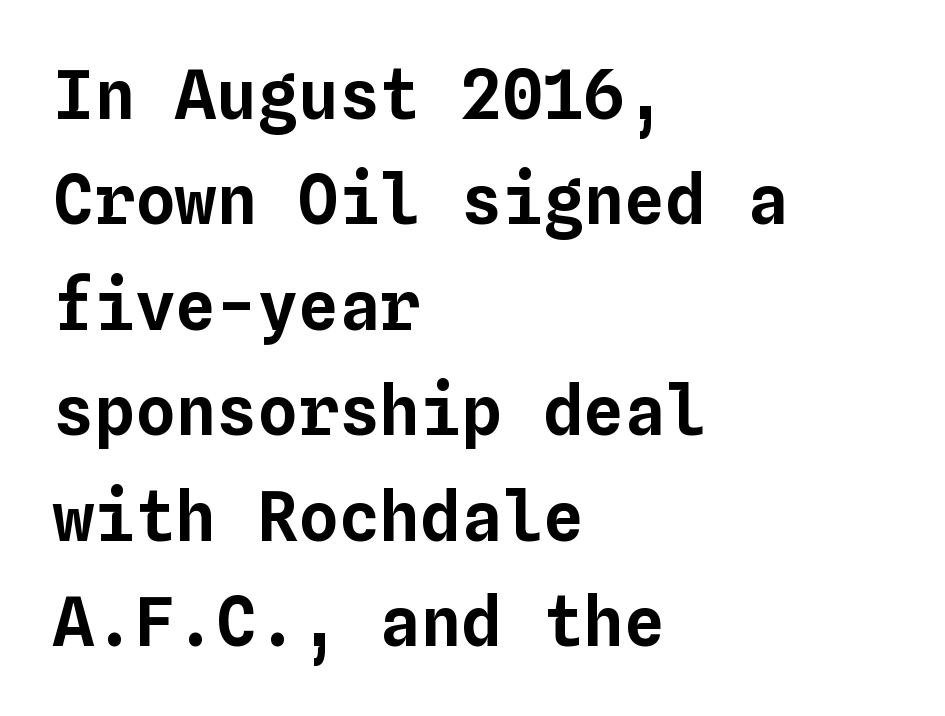
Every character here occupies the same horizontal width, giving the sample a typewriter-like rhythm. Compared with a centered layout, this one pins lines to the left instead. Here the glyphs are tracked normally, forming tight word shapes. The letters stand upright; this is a roman face. The passage shown stacks its lines at a standard gap. The string is rendered with underlining switched off.
